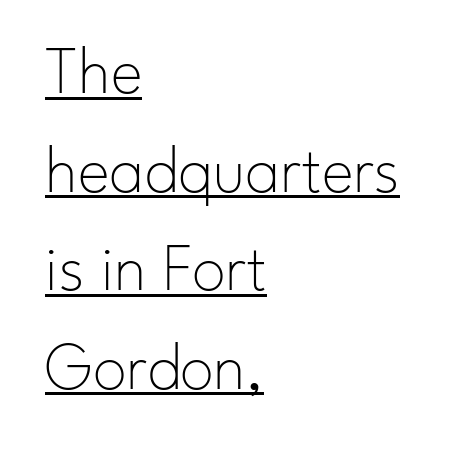
Q: Is the text bold? A: No.
Q: Is the text italic (slanted)? A: No, it is upright.
Q: Is the typeface a serif or a sans-serif typeface? A: Sans-serif.
Q: Is the text underlined? A: Yes.
Q: How is the paragraph aligned? A: Left-aligned.
Q: Is the spacing between letters normal or unusually wide? A: Normal.
Q: Is the spacing between lines tight, normal or loose? A: Normal.
Q: Width (condensed, normal, or wide)? A: Normal.
Q: Stroke contrast? A: Low.
Q: x-height? A: Small.
Q: Monospaced? A: No.
